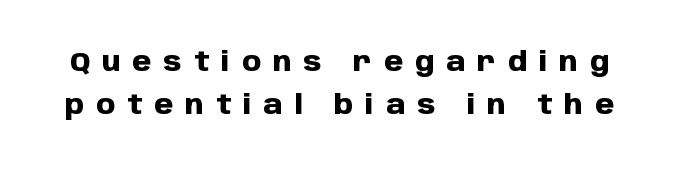
Q: Is the text bold? A: Yes.
Q: Is the text italic (slanted)? A: No, it is upright.
Q: Is the text underlined? A: No.
Q: Is the spacing between letters normal or unusually wide? A: Unusually wide.
Q: Is the spacing between lines tight, normal or loose? A: Normal.
